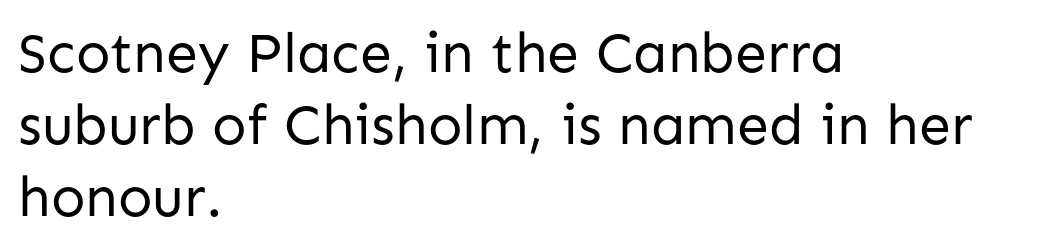
The image shows 57 px regular-weight sans-serif type, upright; set left-aligned, normal line spacing (1.26x), normal letter spacing, not underlined; low stroke contrast and a medium x-height.
